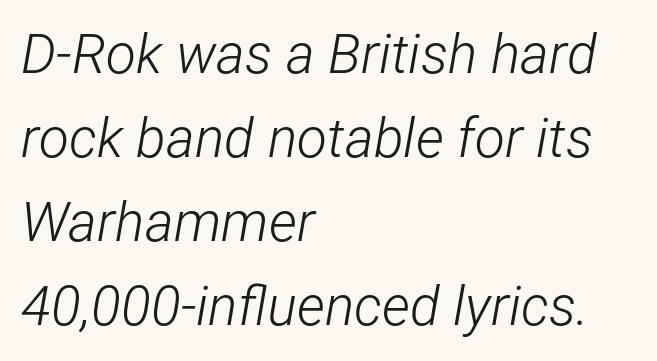
{"italic": "yes", "lean": "right", "slant_degrees": 12, "bold": "no", "weight": "light", "width": "condensed", "stroke_contrast": "low", "x_height": "medium", "monospaced": "no", "underline": "no", "align": "left", "line_spacing": "normal", "line_spacing_ratio": 1.53, "letter_spacing": "normal", "letter_spacing_em": 0.0, "glyph_px": 55}
